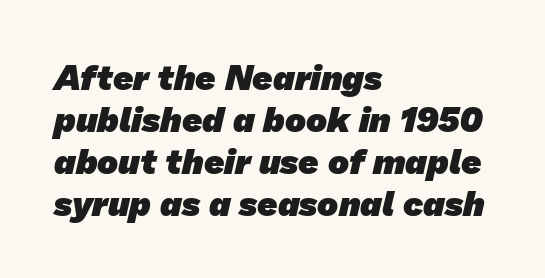
Q: Is the text bold? A: Yes.
Q: Is the typeface a serif or a sans-serif typeface? A: Sans-serif.
Q: Is the text underlined? A: No.
Q: How is the paragraph aligned? A: Left-aligned.
Q: Is the spacing between letters normal or unusually wide? A: Normal.
Q: Width (condensed, normal, or wide)? A: Normal.
Q: Stroke contrast? A: Low.
Q: x-height? A: Medium.
Q: Monospaced? A: No.
